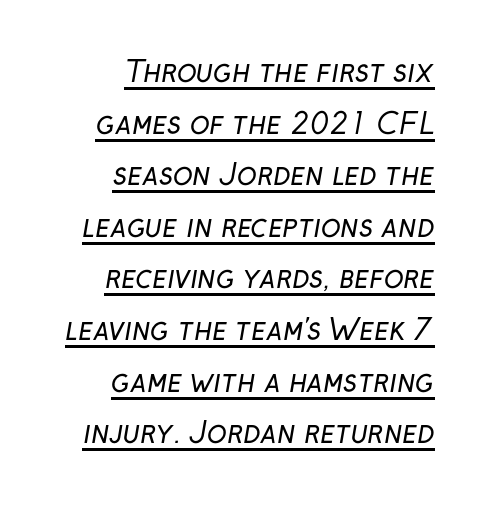
{"serif": "no", "bold": "no", "weight": "regular", "width": "normal", "stroke_contrast": "low", "x_height": "medium", "monospaced": "no", "underline": "yes", "align": "right", "line_spacing_ratio": 1.78, "letter_spacing": "normal", "letter_spacing_em": 0.0, "glyph_px": 29}
